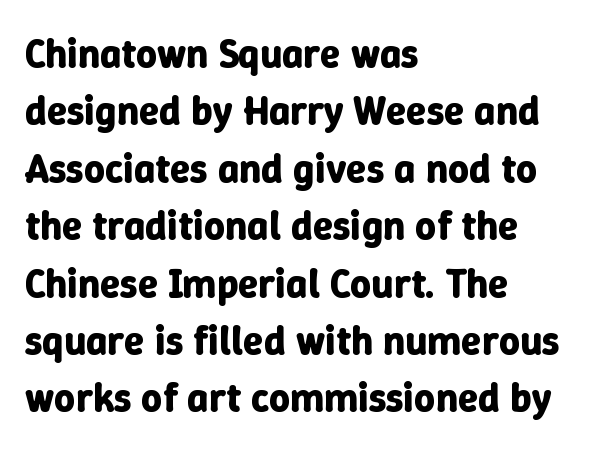
The image shows 41 px bold type, upright; set left-aligned, normal line spacing (1.4x), normal letter spacing, not underlined; low stroke contrast and a medium x-height.
